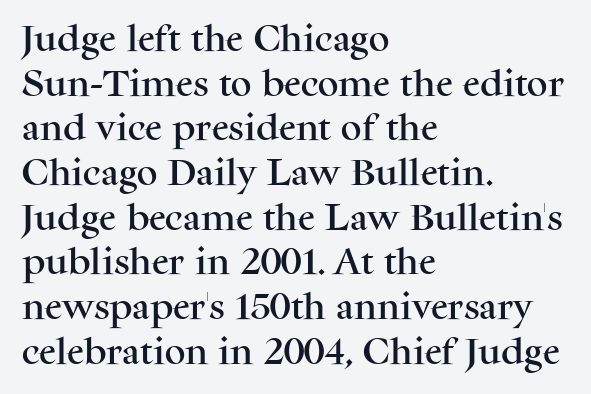
Q: Is the text italic (slanted)? A: No, it is upright.
Q: Is the typeface a serif or a sans-serif typeface? A: Serif.
Q: Is the text underlined? A: No.
Q: How is the paragraph aligned? A: Left-aligned.
Q: Is the spacing between letters normal or unusually wide? A: Normal.
Q: Is the spacing between lines tight, normal or loose? A: Normal.
Q: Width (condensed, normal, or wide)? A: Normal.
Q: Stroke contrast? A: Medium.
Q: x-height? A: Medium.
Q: Monospaced? A: No.
